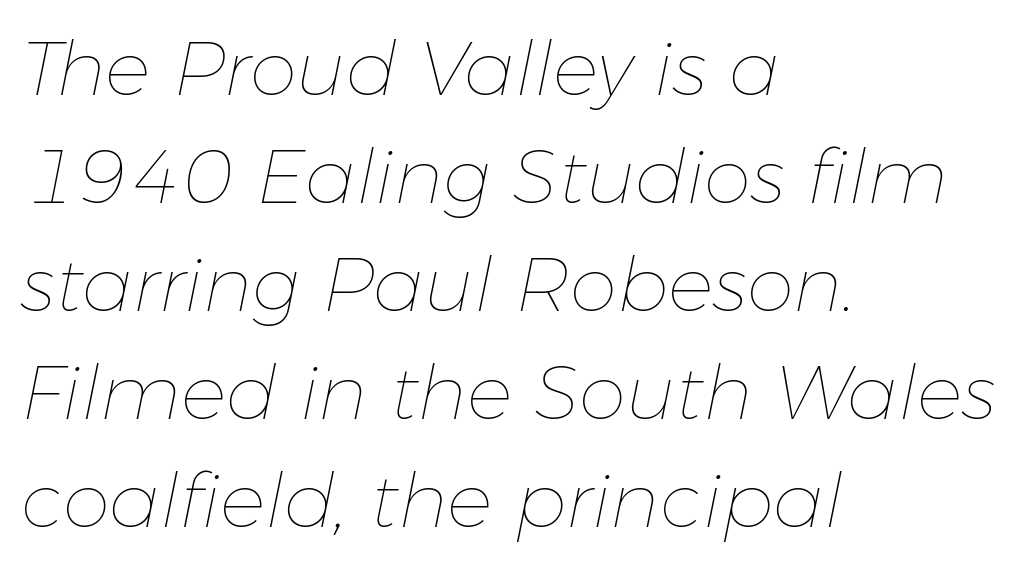
{"italic": "yes", "lean": "right", "slant_degrees": 11, "bold": "no", "weight": "thin", "width": "normal", "stroke_contrast": "low", "x_height": "medium", "monospaced": "no", "underline": "no", "align": "left", "line_spacing": "normal", "line_spacing_ratio": 1.42, "letter_spacing": "normal", "letter_spacing_em": 0.0, "glyph_px": 76}
